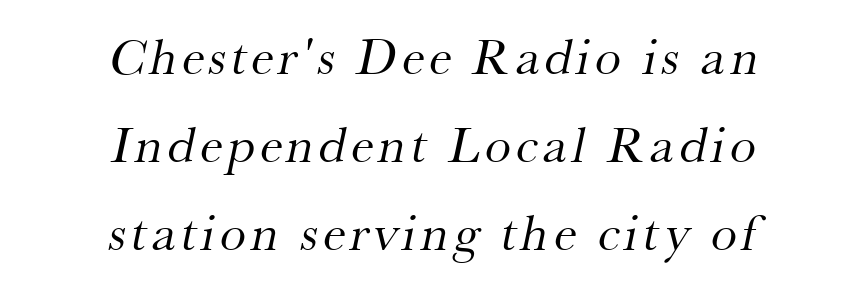
The image shows 52 px regular-weight serif type; set centered, normal line spacing (1.69x), not underlined; medium stroke contrast and a small x-height.
